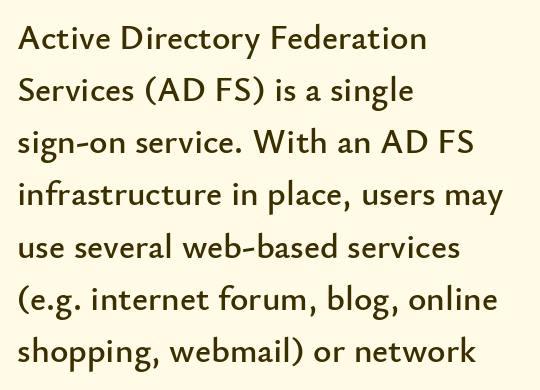
{"serif": "no", "italic": "no", "width": "normal", "stroke_contrast": "low", "x_height": "small", "monospaced": "no", "underline": "no", "align": "left", "line_spacing": "normal", "line_spacing_ratio": 1.49, "letter_spacing": "normal", "letter_spacing_em": 0.0, "glyph_px": 35}
